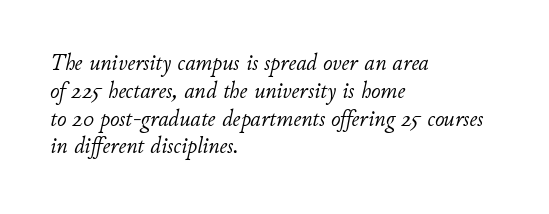
{"italic": "yes", "lean": "right", "slant_degrees": 11, "bold": "no", "underline": "no", "align": "left", "line_spacing_ratio": 1.21, "letter_spacing": "normal", "letter_spacing_em": 0.0, "glyph_px": 23}
